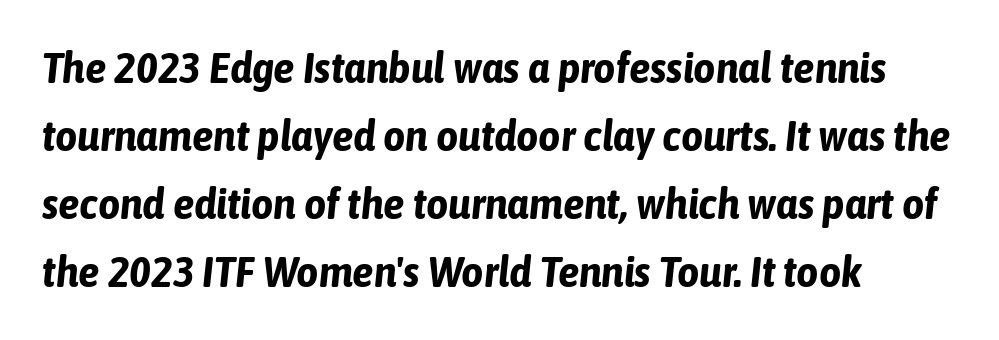
{"italic": "yes", "lean": "right", "slant_degrees": 6, "bold": "yes", "weight": "bold", "width": "condensed", "stroke_contrast": "low", "x_height": "medium", "monospaced": "no", "underline": "no", "align": "left", "line_spacing": "normal", "line_spacing_ratio": 1.58, "letter_spacing": "normal", "letter_spacing_em": 0.0, "glyph_px": 43}
